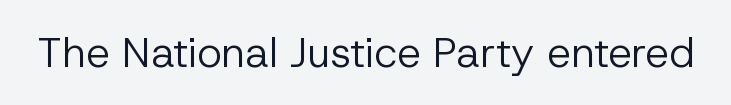
Q: Is the text bold? A: No.
Q: Is the text italic (slanted)? A: No, it is upright.
Q: Is the typeface a serif or a sans-serif typeface? A: Sans-serif.
Q: Is the text underlined? A: No.
Q: Is the spacing between letters normal or unusually wide? A: Normal.
Q: Width (condensed, normal, or wide)? A: Normal.
Q: Stroke contrast? A: Low.
Q: x-height? A: Medium.
Q: Monospaced? A: No.
